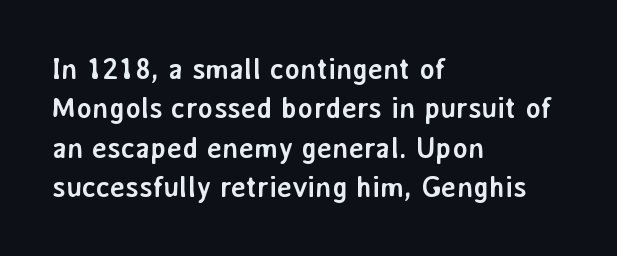
{"serif": "no", "italic": "no", "bold": "yes", "weight": "semibold", "width": "normal", "stroke_contrast": "low", "x_height": "medium", "monospaced": "no", "underline": "no", "align": "left", "line_spacing": "normal", "line_spacing_ratio": 1.36, "letter_spacing": "normal", "letter_spacing_em": 0.0, "glyph_px": 29}
